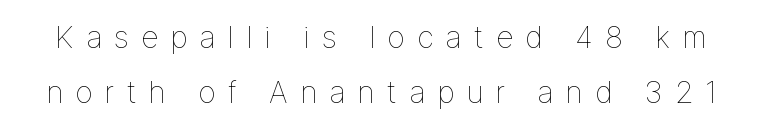
Note the varied advance widths — an 'i' is clearly narrower than an 'm'. The font's upright variant was chosen for this text. The cut favours lightness, reaching ordinary text weight at its darkest. The horizontal fit of the characters is loose and conspicuously gappy.
